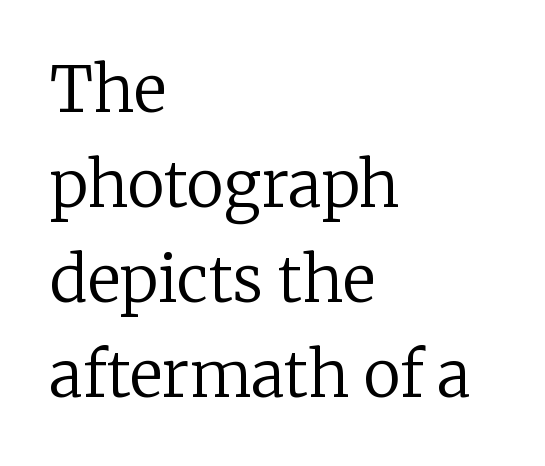
Inter-character spacing is left at the font's built-in metrics. This rendering employs a face with finishing strokes, i.e., a serif. If you drew a ruler down the left edge, every line would touch it. Interline gaps are of average width in this sample. The lettering holds an erect, upright posture throughout. Is this a heavy cut? Hardly; it is regular or lighter.
